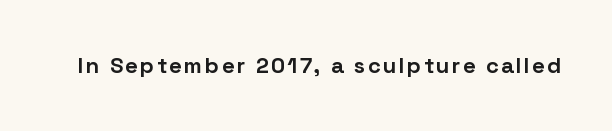
{"italic": "no", "bold": "yes", "underline": "no", "glyph_px": 22}
